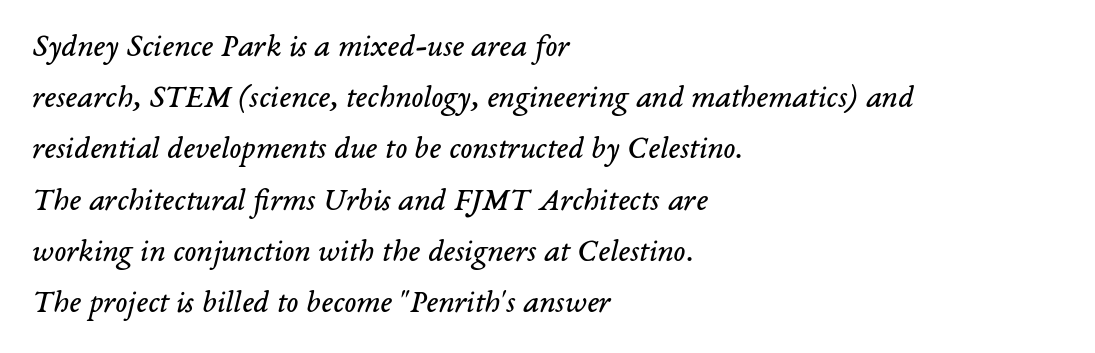
Short note: letters normally spaced. The vertical gap from one line to the next is medium. Varying glyph widths throughout — classic text-font behaviour. The baseline area is clear. The typeface chosen for these lines features serifs. The lines are quadded left.
